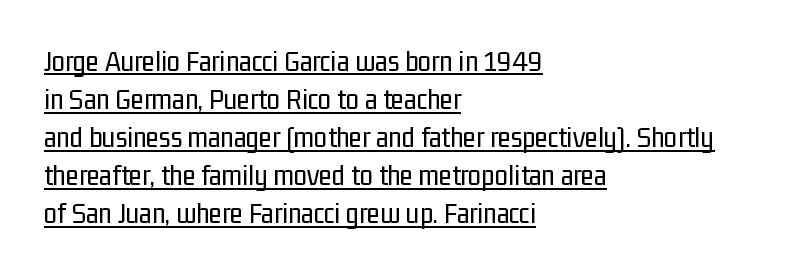
{"serif": "no", "italic": "no", "bold": "no", "weight": "regular", "width": "condensed", "stroke_contrast": "low", "x_height": "medium", "monospaced": "no", "underline": "yes", "align": "left", "line_spacing": "normal", "line_spacing_ratio": 1.27, "letter_spacing": "normal", "letter_spacing_em": 0.0, "glyph_px": 30}
